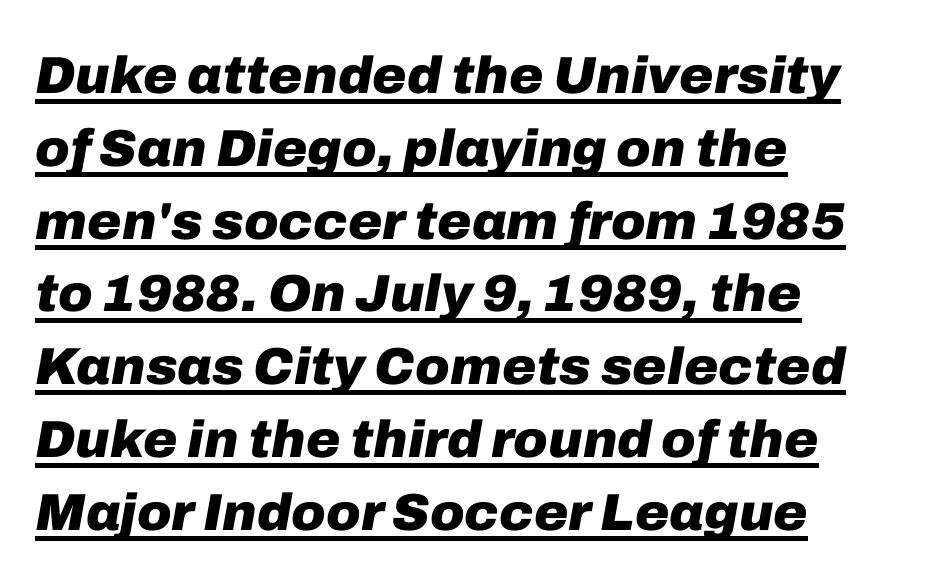
This rendering uses left alignment, leaving the right contour irregular. It's the slanting kind of type. Summary of vertical rhythm: regular, with standard interline spacing. How are the letters spaced? Ordinarily, with no added tracking.
